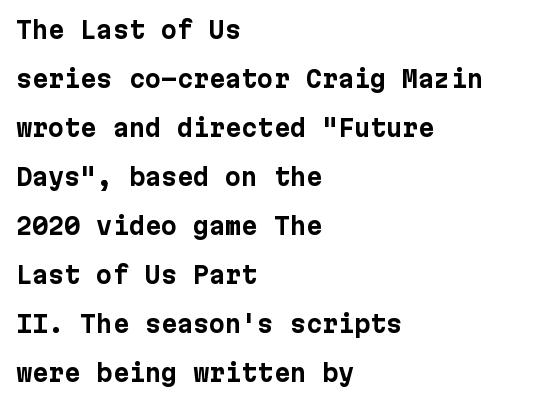
Q: Is the text bold? A: Yes.
Q: Is the text italic (slanted)? A: No, it is upright.
Q: Is the text underlined? A: No.
Q: How is the paragraph aligned? A: Left-aligned.
Q: Is the spacing between letters normal or unusually wide? A: Normal.
Q: Is the spacing between lines tight, normal or loose? A: Loose.
